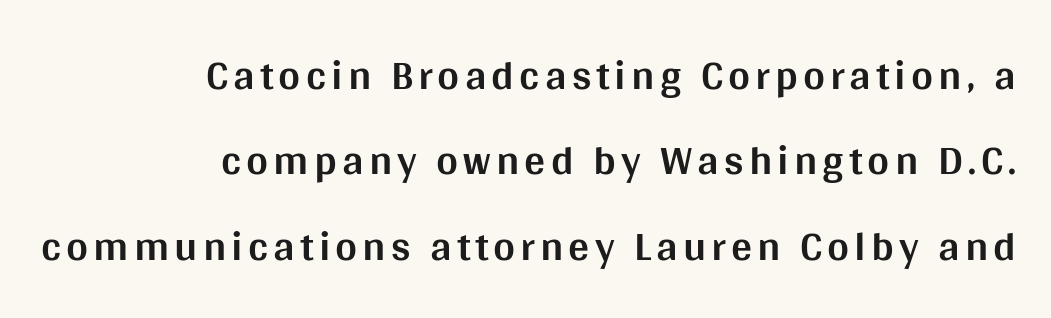
Q: Is the text bold? A: Yes.
Q: Is the text italic (slanted)? A: No, it is upright.
Q: Is the typeface a serif or a sans-serif typeface? A: Sans-serif.
Q: Is the text underlined? A: No.
Q: How is the paragraph aligned? A: Right-aligned.
Q: Is the spacing between lines tight, normal or loose? A: Loose.
Q: Width (condensed, normal, or wide)? A: Normal.
Q: Stroke contrast? A: Medium.
Q: x-height? A: Large.
Q: Monospaced? A: No.
